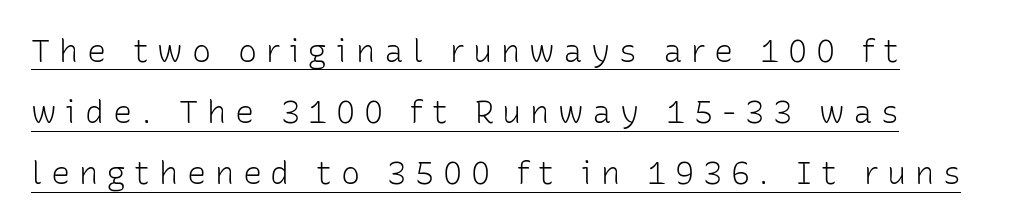
Q: Is the text bold? A: No.
Q: Is the text italic (slanted)? A: No, it is upright.
Q: Is the typeface a serif or a sans-serif typeface? A: Sans-serif.
Q: Is the text underlined? A: Yes.
Q: How is the paragraph aligned? A: Left-aligned.
Q: Is the spacing between letters normal or unusually wide? A: Unusually wide.
Q: Is the spacing between lines tight, normal or loose? A: Loose.
Q: Width (condensed, normal, or wide)? A: Normal.
Q: Stroke contrast? A: Low.
Q: x-height? A: Medium.
Q: Monospaced? A: No.
